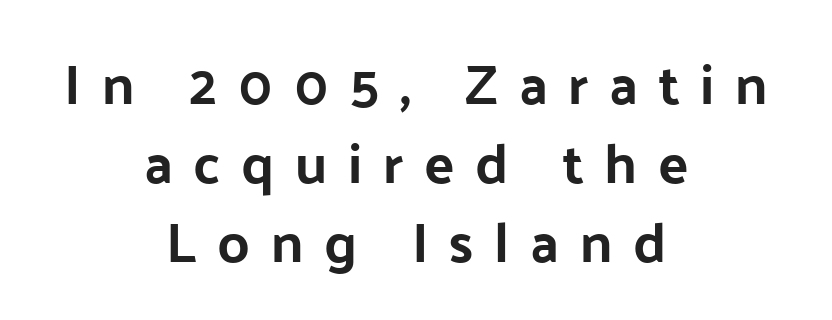
Q: Is the text italic (slanted)? A: No, it is upright.
Q: Is the typeface a serif or a sans-serif typeface? A: Sans-serif.
Q: Is the text underlined? A: No.
Q: How is the paragraph aligned? A: Centered.
Q: Is the spacing between letters normal or unusually wide? A: Unusually wide.
Q: Is the spacing between lines tight, normal or loose? A: Normal.
Q: Width (condensed, normal, or wide)? A: Normal.
Q: Stroke contrast? A: Low.
Q: x-height? A: Medium.
Q: Monospaced? A: No.
